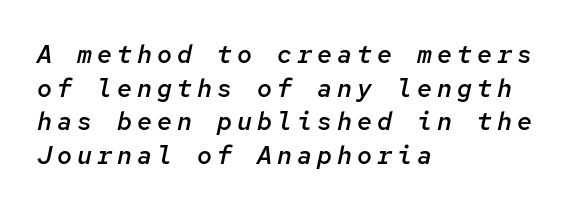
The image shows 25 px text type, italic (leaning right); set left-aligned, normal line spacing (1.35x), unusually wide letter spacing (+0.2 em), not underlined.
